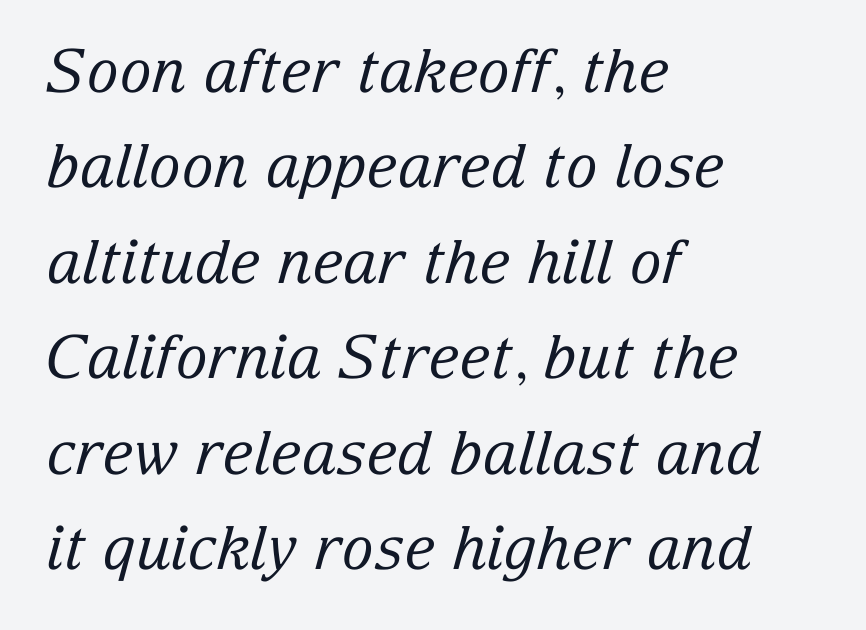
{"serif": "yes", "italic": "yes", "lean": "right", "slant_degrees": 15, "bold": "no", "weight": "regular", "width": "normal", "stroke_contrast": "low", "x_height": "medium", "monospaced": "no", "underline": "no", "align": "left", "line_spacing": "normal", "line_spacing_ratio": 1.59, "letter_spacing": "normal", "letter_spacing_em": 0.0, "glyph_px": 60}
